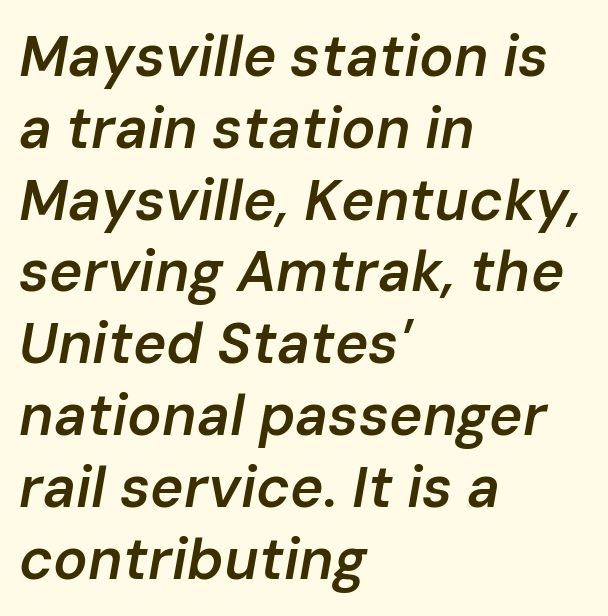
{"italic": "yes", "lean": "right", "slant_degrees": 10, "bold": "semi", "weight": "semibold", "width": "normal", "stroke_contrast": "low", "x_height": "medium", "monospaced": "no", "underline": "no", "align": "left", "line_spacing": "normal", "line_spacing_ratio": 1.26, "letter_spacing": "normal", "letter_spacing_em": 0.0, "glyph_px": 57}
